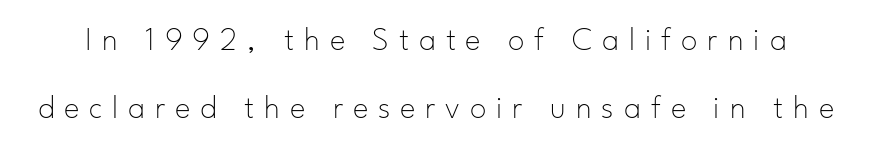
The image shows 33 px thin sans-serif type, upright; set loose line spacing (2.06x), unusually wide letter spacing (+0.3 em), not underlined; low stroke contrast and a small x-height.
